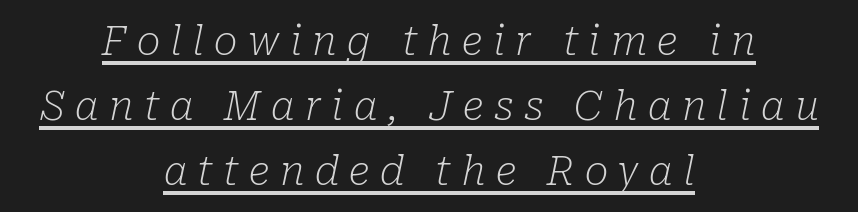
Line starts and ends both wander, symmetrically. Here the designer chose a conventional face with non-uniform glyph widths. The designer left line spacing at the default. The strokes carry an ordinary text weight at most. This sample uses expanded letter spacing, leaving extra air between glyphs. Decoration check: the copy is underlined.
